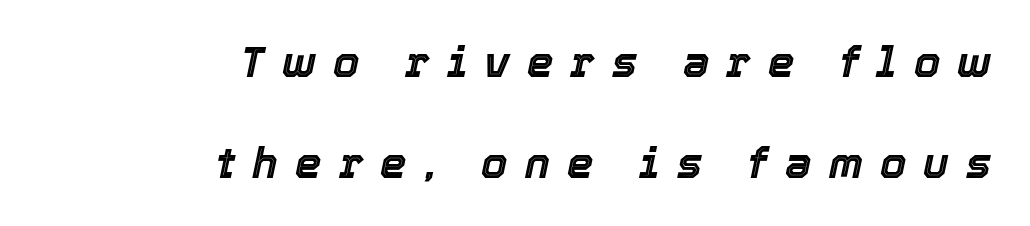
Here the designer chose a conventional face with non-uniform glyph widths. Italic? Definitely — the glyphs are oblique. How are the letters spaced? Widely, with obvious added tracking. A student would call this right alignment; a typographer would say flush right, rag left. The foot of each line stays bare and open. The space between consecutive lines is lavish.
